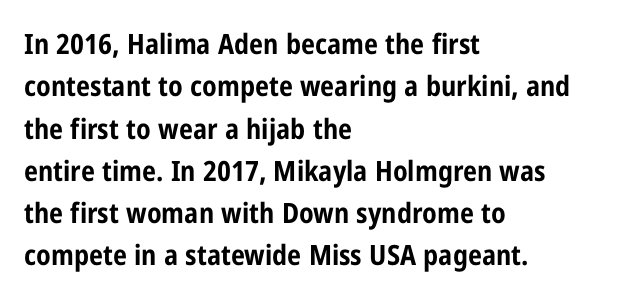
{"serif": "no", "italic": "no", "bold": "yes", "weight": "bold", "width": "condensed", "stroke_contrast": "low", "x_height": "medium", "monospaced": "no", "underline": "no", "align": "left", "line_spacing": "normal", "line_spacing_ratio": 1.51, "letter_spacing": "normal", "letter_spacing_em": 0.0, "glyph_px": 28}
